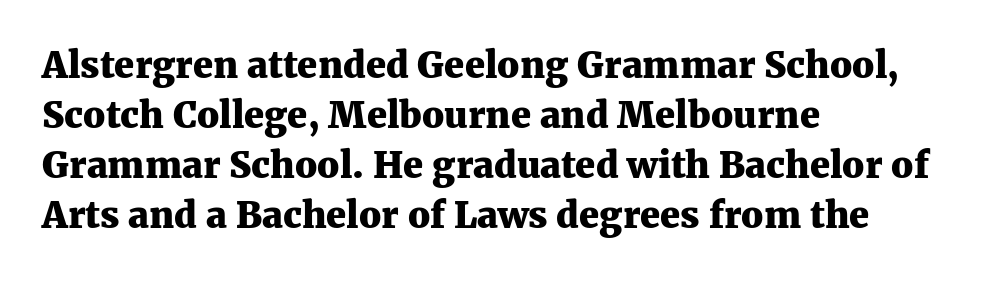
Q: Is the text bold? A: Yes.
Q: Is the text italic (slanted)? A: No, it is upright.
Q: Is the typeface a serif or a sans-serif typeface? A: Serif.
Q: Is the text underlined? A: No.
Q: How is the paragraph aligned? A: Left-aligned.
Q: Is the spacing between letters normal or unusually wide? A: Normal.
Q: Is the spacing between lines tight, normal or loose? A: Normal.
Q: Width (condensed, normal, or wide)? A: Normal.
Q: Stroke contrast? A: Medium.
Q: x-height? A: Medium.
Q: Monospaced? A: No.
